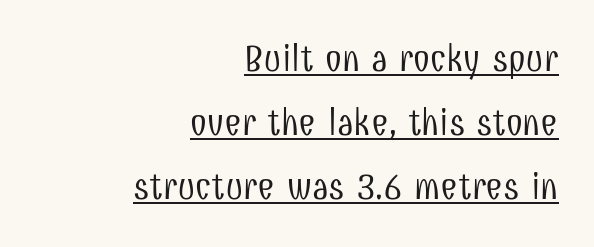
Q: Is the text bold? A: No.
Q: Is the text italic (slanted)? A: No, it is upright.
Q: Is the typeface a serif or a sans-serif typeface? A: Sans-serif.
Q: Is the text underlined? A: Yes.
Q: How is the paragraph aligned? A: Right-aligned.
Q: Is the spacing between letters normal or unusually wide? A: Normal.
Q: Is the spacing between lines tight, normal or loose? A: Normal.
Q: Width (condensed, normal, or wide)? A: Condensed.
Q: Stroke contrast? A: Low.
Q: x-height? A: Medium.
Q: Monospaced? A: No.
